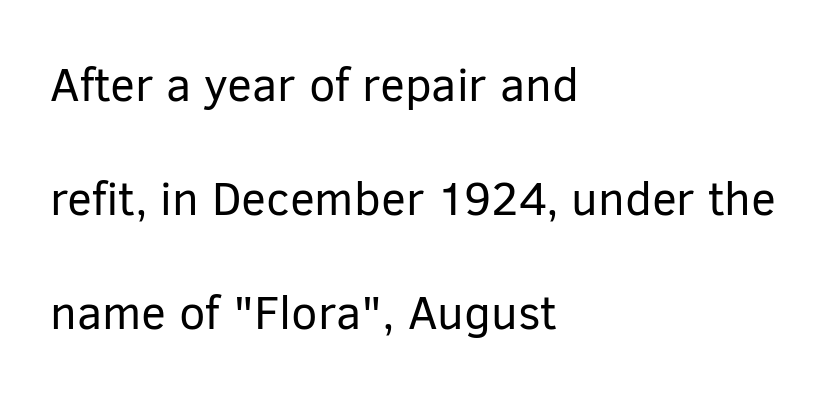
Q: Is the text bold? A: No.
Q: Is the text italic (slanted)? A: No, it is upright.
Q: Is the typeface a serif or a sans-serif typeface? A: Sans-serif.
Q: Is the text underlined? A: No.
Q: How is the paragraph aligned? A: Left-aligned.
Q: Is the spacing between letters normal or unusually wide? A: Normal.
Q: Is the spacing between lines tight, normal or loose? A: Loose.
Q: Width (condensed, normal, or wide)? A: Normal.
Q: Stroke contrast? A: Low.
Q: x-height? A: Medium.
Q: Monospaced? A: No.
